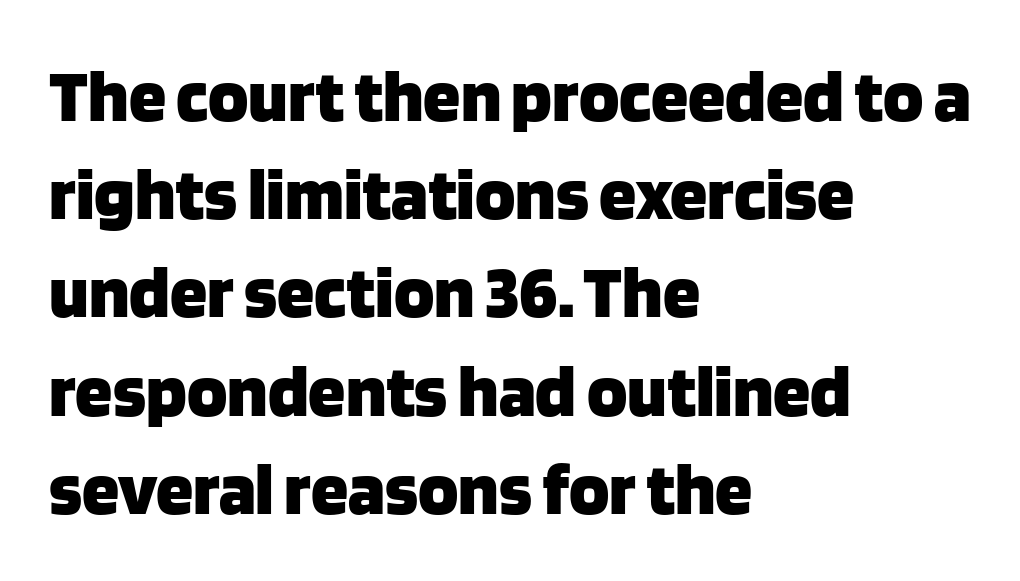
The image shows 75 px heavy sans-serif type, upright; set left-aligned, normal line spacing (1.31x), normal letter spacing, not underlined; low stroke contrast and a large x-height.
